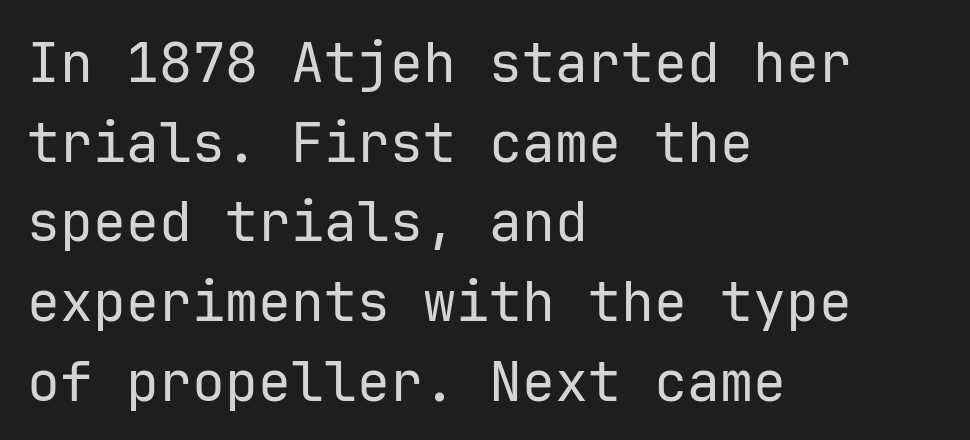
Q: Is the text bold? A: No.
Q: Is the text italic (slanted)? A: No, it is upright.
Q: Is the typeface a serif or a sans-serif typeface? A: Sans-serif.
Q: Is the text underlined? A: No.
Q: How is the paragraph aligned? A: Left-aligned.
Q: Is the spacing between letters normal or unusually wide? A: Normal.
Q: Is the spacing between lines tight, normal or loose? A: Normal.
Q: Width (condensed, normal, or wide)? A: Normal.
Q: Stroke contrast? A: Low.
Q: x-height? A: Medium.
Q: Monospaced? A: Yes.
